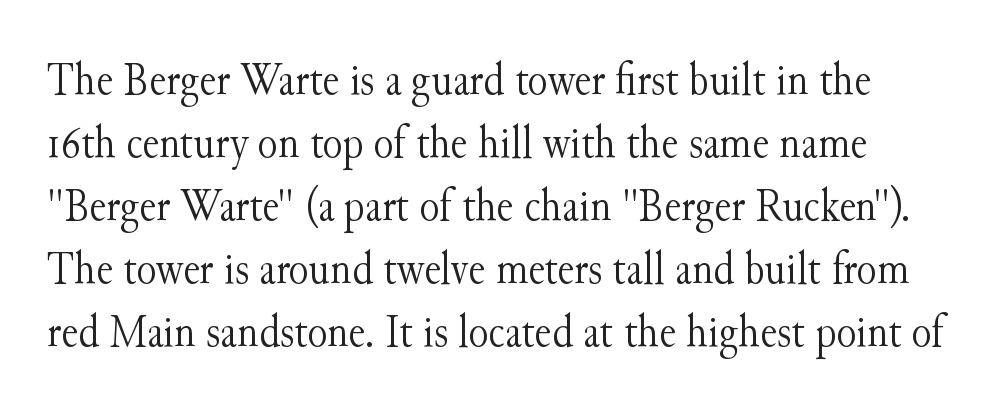
Q: Is the text bold? A: No.
Q: Is the text italic (slanted)? A: No, it is upright.
Q: Is the typeface a serif or a sans-serif typeface? A: Serif.
Q: Is the text underlined? A: No.
Q: Is the spacing between letters normal or unusually wide? A: Normal.
Q: Is the spacing between lines tight, normal or loose? A: Normal.
Q: Width (condensed, normal, or wide)? A: Normal.
Q: Stroke contrast? A: Medium.
Q: x-height? A: Small.
Q: Monospaced? A: No.
